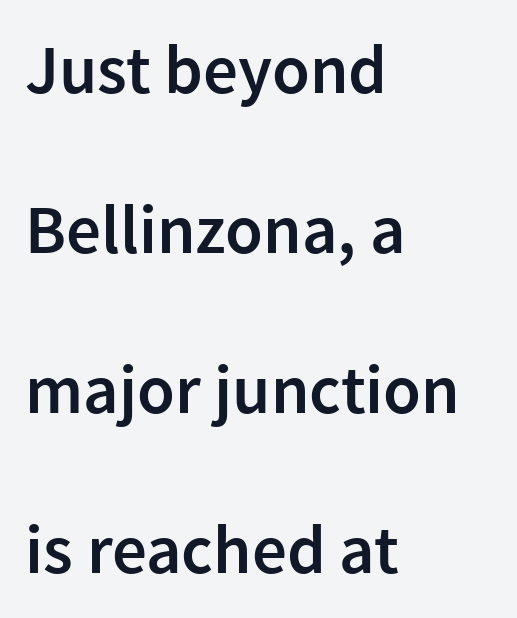
Reading down the block, your eye returns to a fixed left position each line. Proportional: the letters do not fall into vertical columns. The letters are semibold — heavier than regular but short of a full bold. Summary of vertical rhythm: relaxed, with wide interline spacing. The foot of each line stays bare and open.
